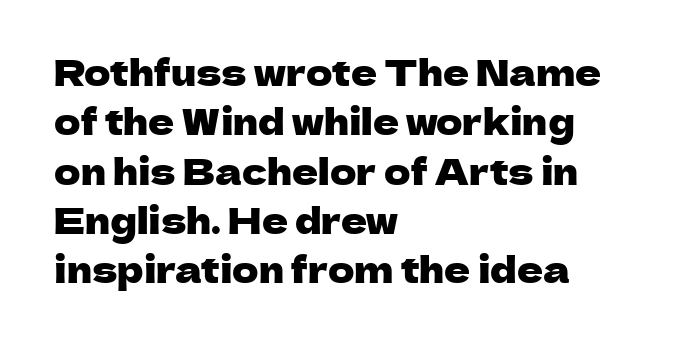
{"serif": "no", "italic": "no", "width": "normal", "stroke_contrast": "low", "x_height": "medium", "monospaced": "no", "underline": "no", "align": "left", "line_spacing": "normal", "line_spacing_ratio": 1.37, "letter_spacing": "normal", "letter_spacing_em": 0.0, "glyph_px": 36}
